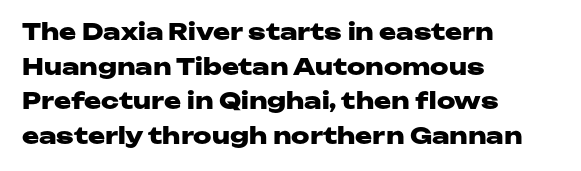
Every stem runs plumb, perpendicular to the baseline. The typesetting leans heavy: a genuine bold. Anything drawn beneath the words? Only blank space. The paragraph shown leans on its left margin. In terms of letterspacing, this is plain default setting. The space between consecutive lines is moderate.
